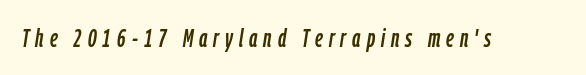
{"italic": "yes", "lean": "right", "slant_degrees": 9, "underline": "no", "letter_spacing": "wide", "letter_spacing_em": 0.24, "glyph_px": 25}
